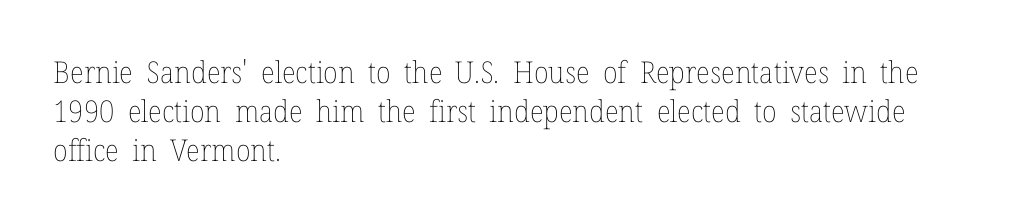
{"italic": "no", "bold": "no", "weight": "thin", "width": "normal", "stroke_contrast": "low", "x_height": "medium", "monospaced": "no", "underline": "no", "align": "left", "line_spacing": "normal", "line_spacing_ratio": 1.3, "letter_spacing": "normal", "letter_spacing_em": 0.0, "glyph_px": 30}
